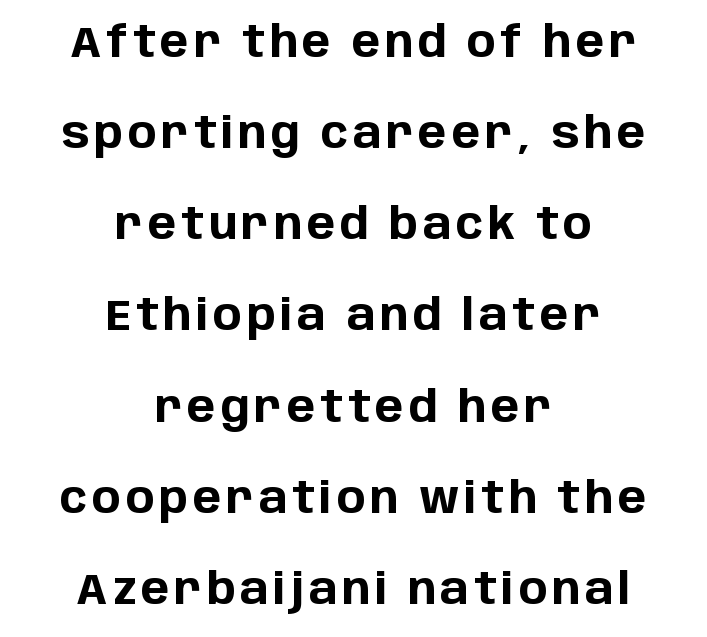
Q: Is the text bold? A: Yes.
Q: Is the text italic (slanted)? A: No, it is upright.
Q: Is the typeface a serif or a sans-serif typeface? A: Sans-serif.
Q: Is the text underlined? A: No.
Q: How is the paragraph aligned? A: Centered.
Q: Is the spacing between lines tight, normal or loose? A: Loose.
Q: Width (condensed, normal, or wide)? A: Normal.
Q: Stroke contrast? A: Low.
Q: x-height? A: Large.
Q: Monospaced? A: No.
